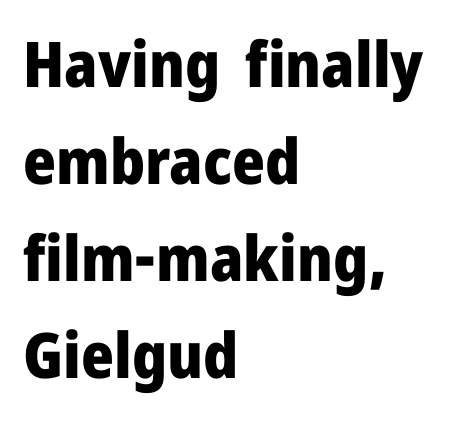
Q: Is the text bold? A: Yes.
Q: Is the text italic (slanted)? A: No, it is upright.
Q: Is the typeface a serif or a sans-serif typeface? A: Sans-serif.
Q: Is the text underlined? A: No.
Q: How is the paragraph aligned? A: Left-aligned.
Q: Is the spacing between letters normal or unusually wide? A: Normal.
Q: Is the spacing between lines tight, normal or loose? A: Normal.
Q: Width (condensed, normal, or wide)? A: Normal.
Q: Stroke contrast? A: Low.
Q: x-height? A: Medium.
Q: Monospaced? A: No.
